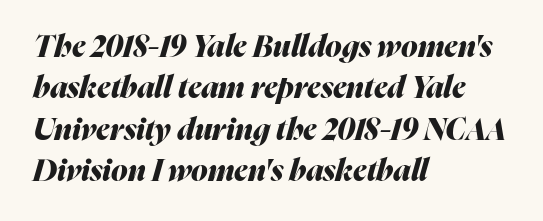
The image shows 30 px heavy type, italic (leaning right); set left-aligned, normal line spacing (1.38x), normal letter spacing, not underlined; medium stroke contrast and a medium x-height.
